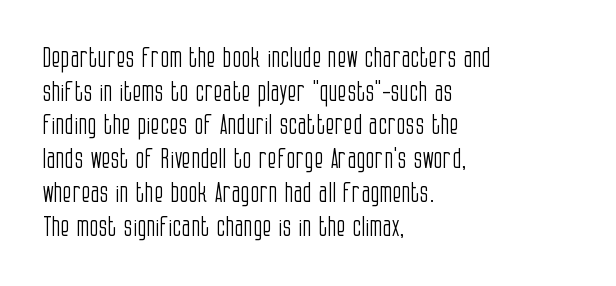
Whoever set this chose a conventional vertical rhythm. Each stroke keeps to a modest, everyday thickness or less. Is there any slant? The stems are plumb. Any mark beneath the type? The region is blank. Horizontal alignment here is leftward, the default for most running prose.
